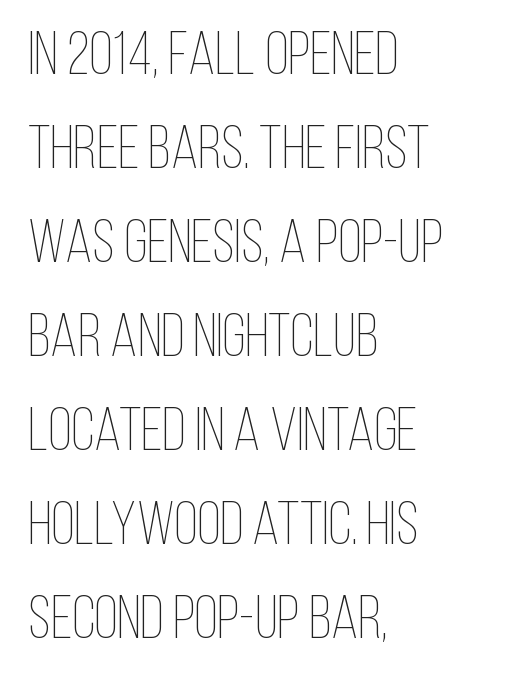
{"italic": "no", "bold": "no", "weight": "thin", "width": "condensed", "stroke_contrast": "low", "x_height": "large", "monospaced": "no", "underline": "no", "align": "left", "line_spacing": "normal", "line_spacing_ratio": 1.54, "letter_spacing": "normal", "letter_spacing_em": 0.0, "glyph_px": 61}
